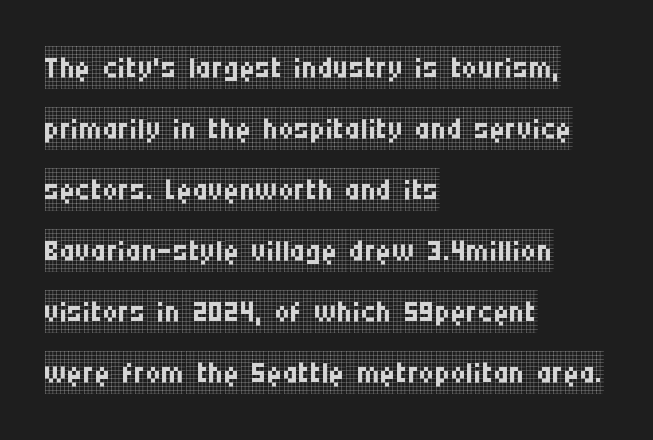
The image shows 43 px regular-weight, condensed serif type, upright; set left-aligned, normal line spacing (1.42x), normal letter spacing, not underlined; low stroke contrast and a large x-height.
